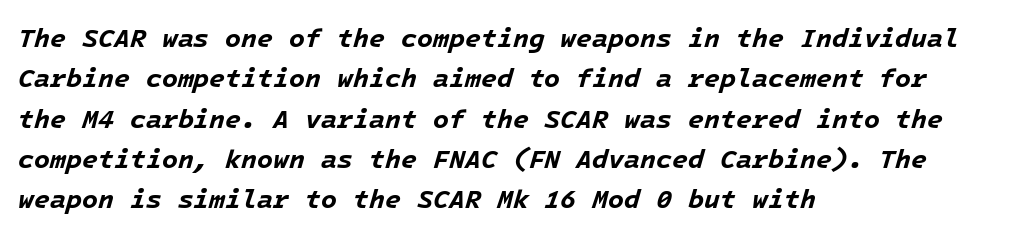
The image shows 26 px bold type, italic (leaning right); set left-aligned, normal line spacing (1.55x), normal letter spacing, not underlined.
